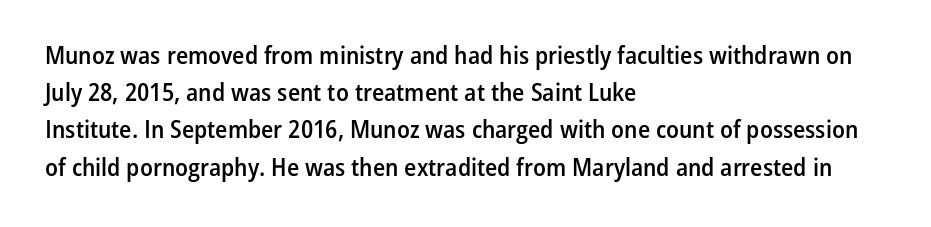
Q: Is the text bold? A: Semi-bold.
Q: Is the text italic (slanted)? A: No, it is upright.
Q: Is the text underlined? A: No.
Q: How is the paragraph aligned? A: Left-aligned.
Q: Is the spacing between letters normal or unusually wide? A: Normal.
Q: Is the spacing between lines tight, normal or loose? A: Normal.
